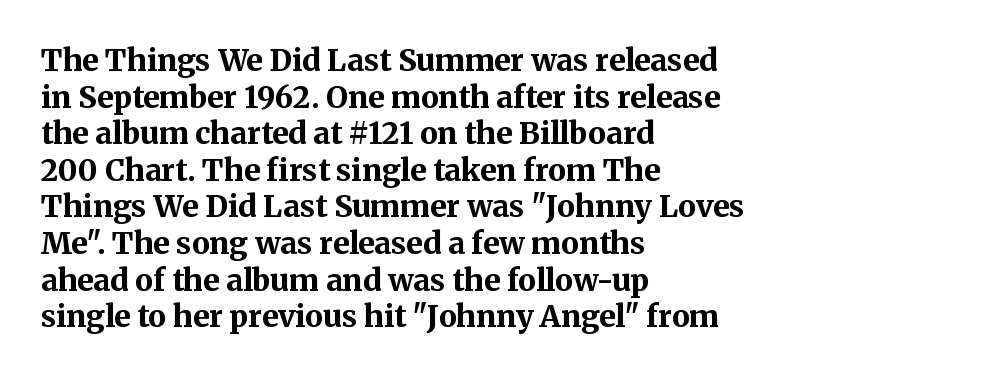
The image shows 30 px bold serif type, upright; set left-aligned, line spacing 1.22x, normal letter spacing, not underlined; medium stroke contrast and a medium x-height.
